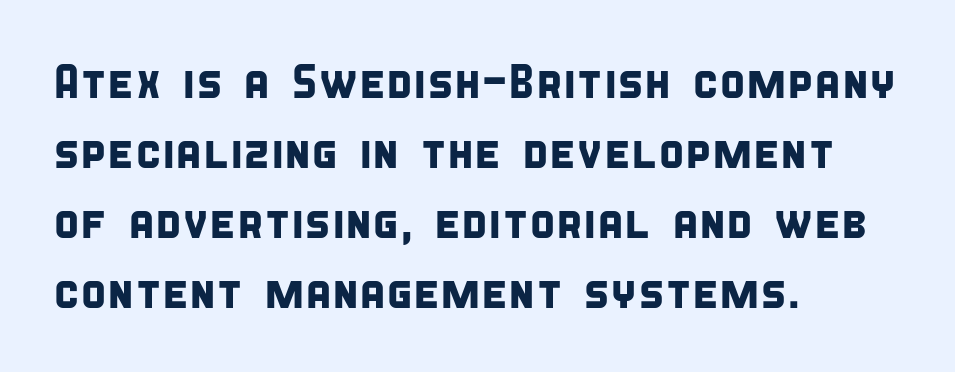
Nope, no serifs anywhere on these letters. Look at the tracking — it's just the regular setting, nothing added. The block of text has a typical density, with ordinary space between rows. Spacing verdict: proportional, widths tailored to each character. Leftover space on each line is placed entirely after the last word. Descender tails drop into unmarked territory.
